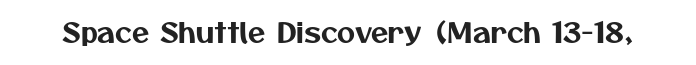
Check under the words: just untouched page. Default kerning and tracking; the words read as compact shapes. The letters advance in unequal steps, a hallmark of proportional type. You can tell from the bare stems that sans-serif type was used.
